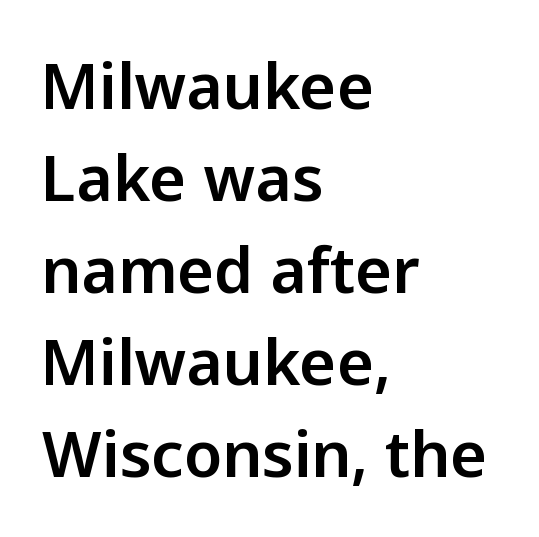
{"serif": "no", "italic": "no", "width": "normal", "stroke_contrast": "low", "x_height": "medium", "monospaced": "no", "underline": "no", "align": "left", "line_spacing": "normal", "line_spacing_ratio": 1.46, "letter_spacing": "normal", "letter_spacing_em": 0.0, "glyph_px": 63}
